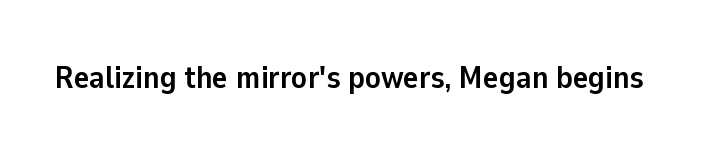
Q: Is the text bold? A: Yes.
Q: Is the text italic (slanted)? A: No, it is upright.
Q: Is the typeface a serif or a sans-serif typeface? A: Sans-serif.
Q: Is the text underlined? A: No.
Q: Is the spacing between letters normal or unusually wide? A: Normal.
Q: Width (condensed, normal, or wide)? A: Normal.
Q: Stroke contrast? A: Low.
Q: x-height? A: Medium.
Q: Monospaced? A: No.
